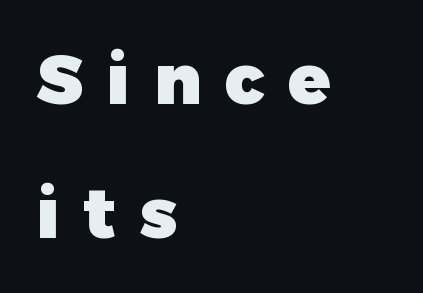
The space beneath each line is pristine and unruled. Widely set lines give the paragraph a tall, airy silhouette. The letters stand upright; this is a roman face. Character widths vary here, with narrow letters taking less room than wide ones. Students, this is bold: see how much ink each stroke carries.
